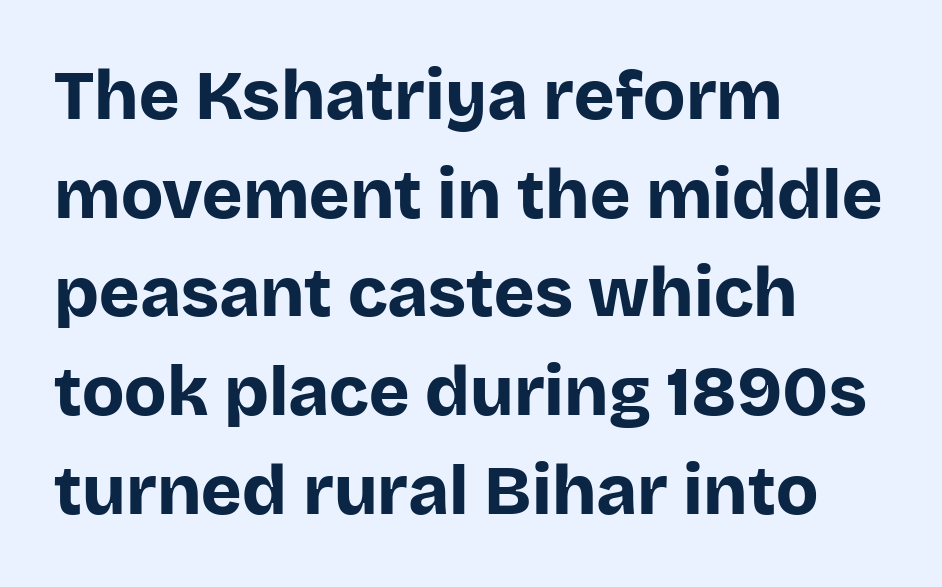
{"serif": "no", "italic": "no", "bold": "yes", "weight": "bold", "width": "normal", "stroke_contrast": "low", "x_height": "large", "monospaced": "no", "underline": "no", "align": "left", "line_spacing": "normal", "line_spacing_ratio": 1.43, "letter_spacing": "normal", "letter_spacing_em": 0.0, "glyph_px": 69}
